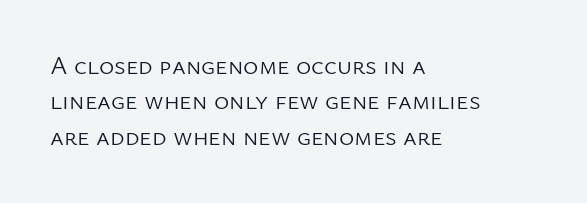
Vertically, the passage feels balanced, rows spaced as you'd expect. No italicization has been applied; the sample stays upright. A bare baseline throughout the passage. Think standard paragraph weight, or any step lighter than that.
